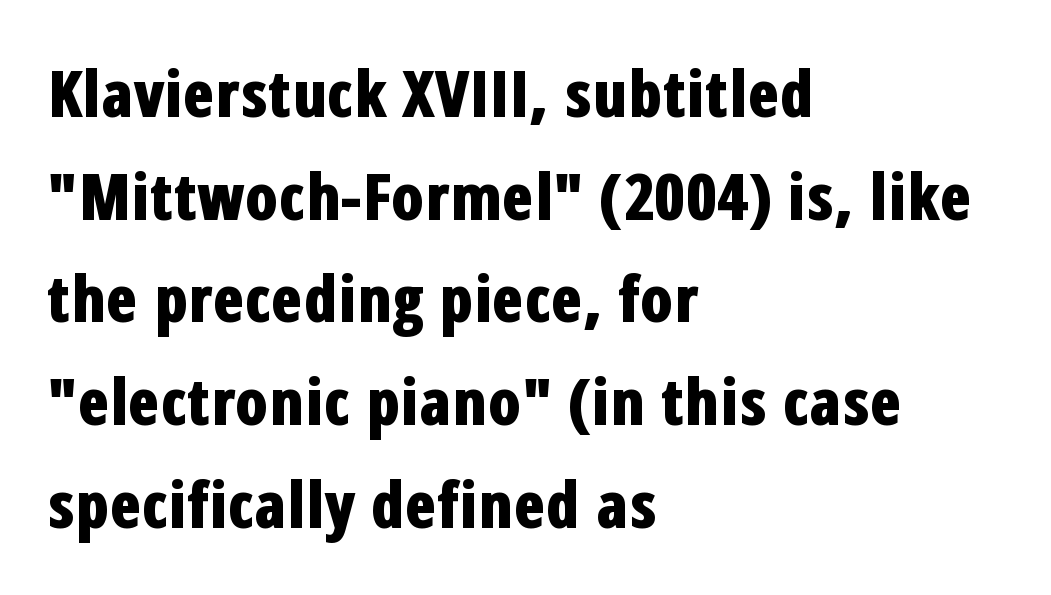
The image shows 65 px bold, condensed sans-serif type, upright; set left-aligned, normal line spacing (1.58x), normal letter spacing, not underlined; low stroke contrast and a medium x-height.
